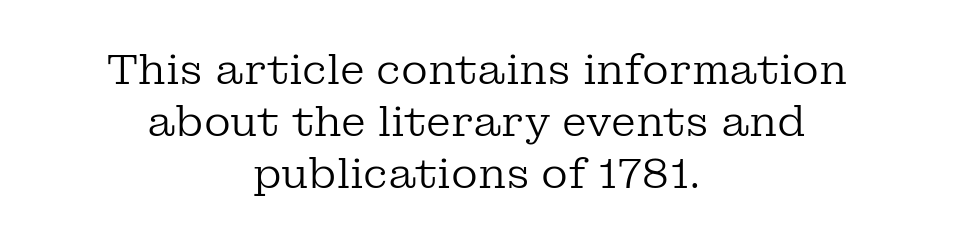
Inter-character spacing is left at the font's built-in metrics. Weight: regular or lighter. The block of text has a typical density, with ordinary space between rows. You could not count columns in this text — the font is proportionally spaced. Vertical strokes here are truly vertical.
